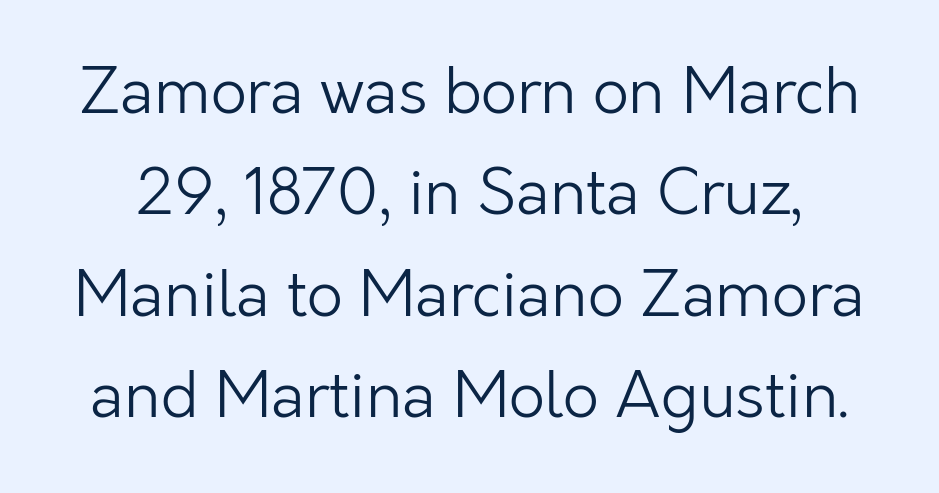
Q: Is the text bold? A: No.
Q: Is the text italic (slanted)? A: No, it is upright.
Q: Is the typeface a serif or a sans-serif typeface? A: Sans-serif.
Q: Is the text underlined? A: No.
Q: Is the spacing between letters normal or unusually wide? A: Normal.
Q: Is the spacing between lines tight, normal or loose? A: Normal.
Q: Width (condensed, normal, or wide)? A: Normal.
Q: Stroke contrast? A: Low.
Q: x-height? A: Medium.
Q: Monospaced? A: No.
